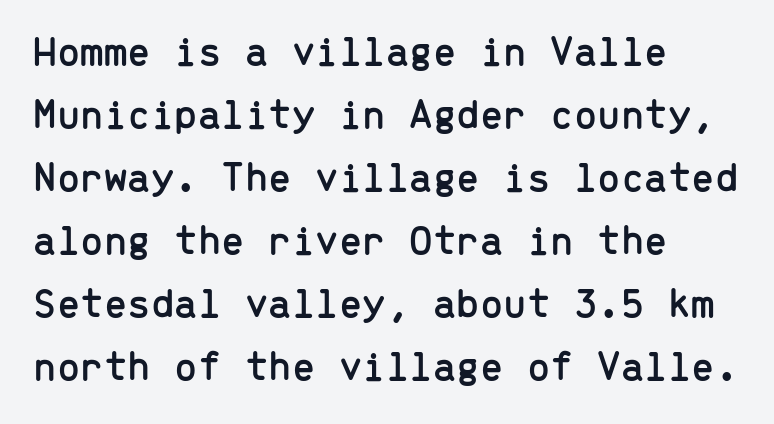
The image shows 42 px sans-serif type, upright, monospaced; set left-aligned, normal line spacing (1.5x), normal letter spacing, not underlined; low stroke contrast and a medium x-height.
